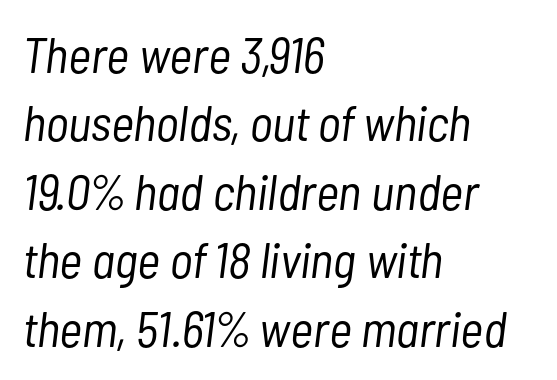
The face used here is proportionally spaced, like ordinary book or web type. The type is set solid horizontally, with unmodified tracking. Descenders hang freely into open space. Is the stroke heavy? The answer is a plain regular-or-lighter.
